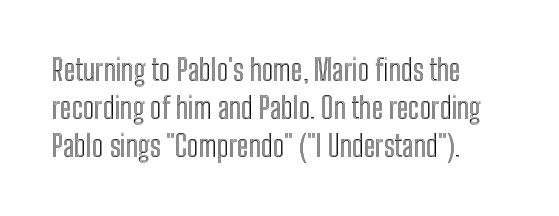
{"italic": "no", "width": "condensed", "x_height": "medium", "monospaced": "no", "underline": "no", "align": "left", "line_spacing": "normal", "line_spacing_ratio": 1.31, "letter_spacing": "normal", "letter_spacing_em": 0.0, "glyph_px": 29}
